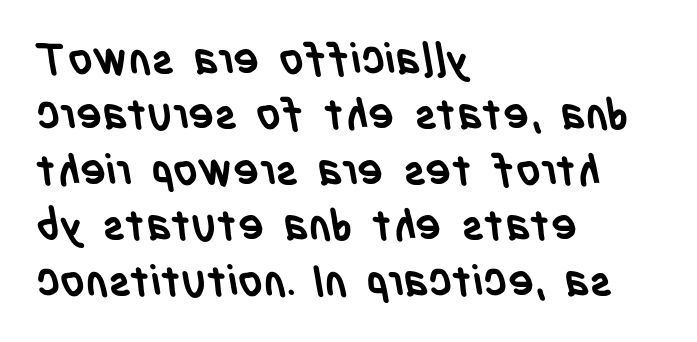
Look at the tracking — it's just the regular setting, nothing added. Pretty heavy lettering here — definitely bold. The rows are spaced the way most documents space them. Letters rest on an invisible, unmarked baseline.
